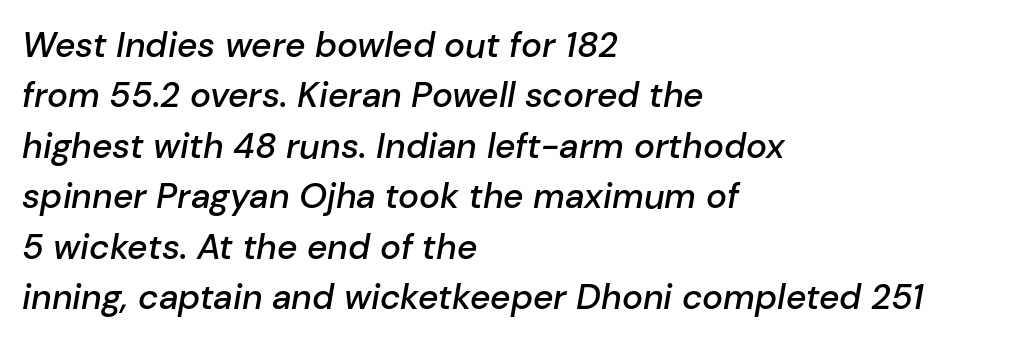
On the weight axis this lands at semibold, roughly 600. Is the letter spacing exaggerated? No — it looks like the ordinary default. Vertical spacing — default. The setting favours the left margin, as ordinary paragraphs usually do. Descenders hang freely into open space. You could not count columns in this text — the font is proportionally spaced.
